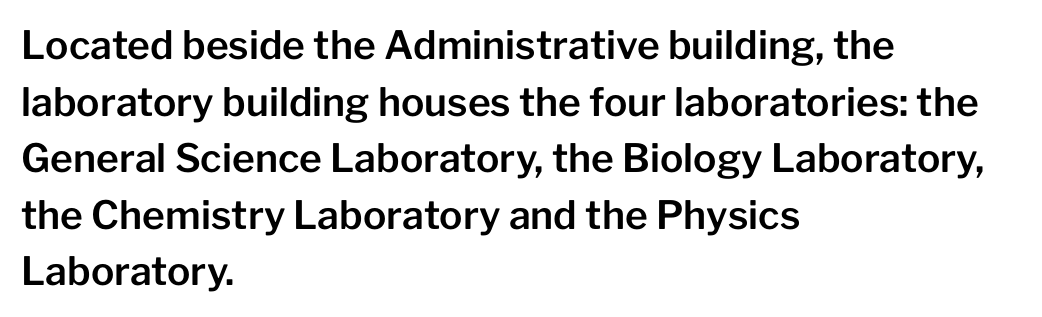
The image shows 39 px sans-serif type, upright; set left-aligned, normal line spacing (1.45x), normal letter spacing, not underlined; low stroke contrast and a medium x-height.
